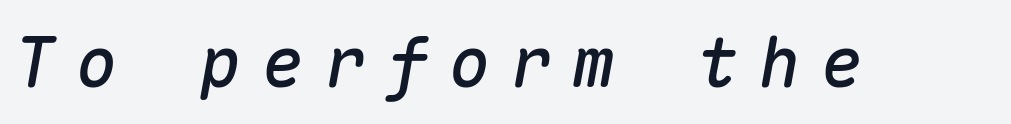
The image shows 69 px text type, italic (leaning right), monospaced; set unusually wide letter spacing (+0.3 em), not underlined; medium stroke contrast and a medium x-height.
